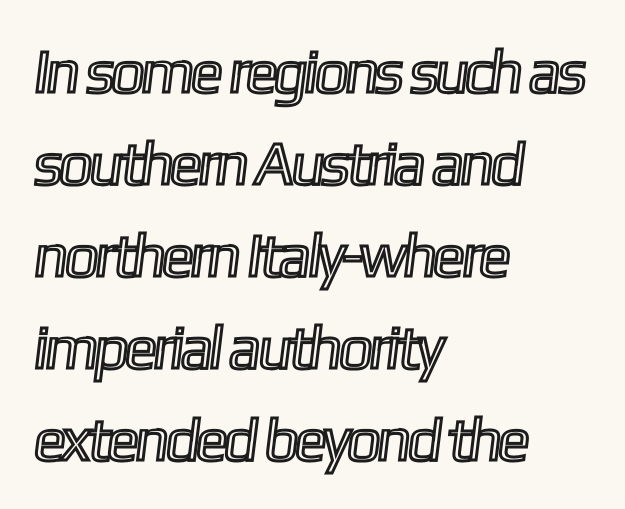
{"width": "condensed", "x_height": "medium", "monospaced": "no", "underline": "no", "align": "left", "line_spacing": "normal", "line_spacing_ratio": 1.51, "letter_spacing": "normal", "letter_spacing_em": 0.0, "glyph_px": 61}
